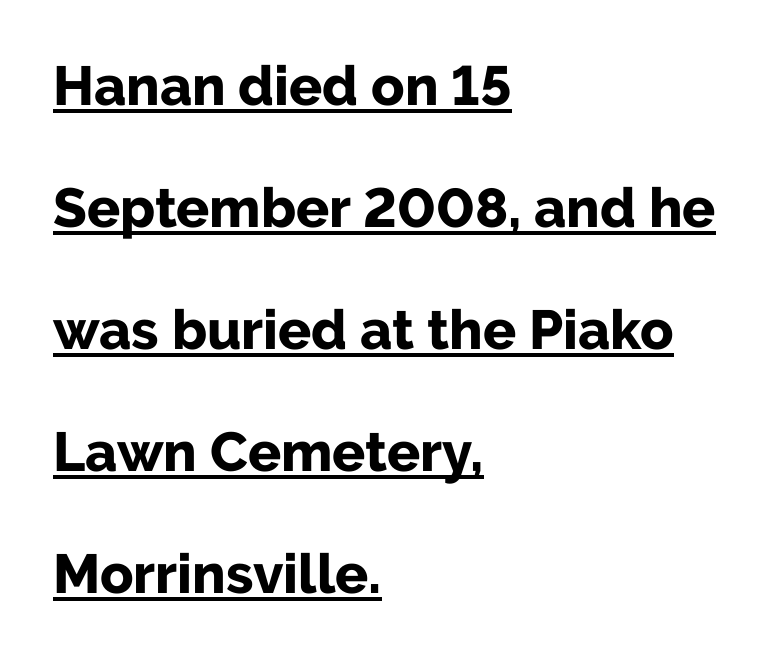
Q: Is the text bold? A: Yes.
Q: Is the text italic (slanted)? A: No, it is upright.
Q: Is the typeface a serif or a sans-serif typeface? A: Sans-serif.
Q: Is the text underlined? A: Yes.
Q: How is the paragraph aligned? A: Left-aligned.
Q: Is the spacing between letters normal or unusually wide? A: Normal.
Q: Is the spacing between lines tight, normal or loose? A: Loose.
Q: Width (condensed, normal, or wide)? A: Normal.
Q: Stroke contrast? A: Low.
Q: x-height? A: Medium.
Q: Monospaced? A: No.
